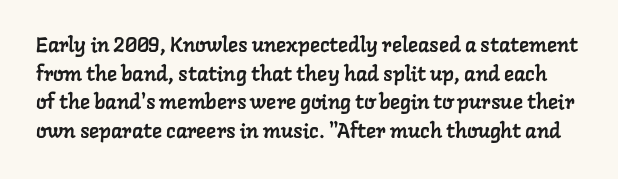
The image shows 21 px text type; set normal line spacing (1.36x), normal letter spacing, not underlined.
